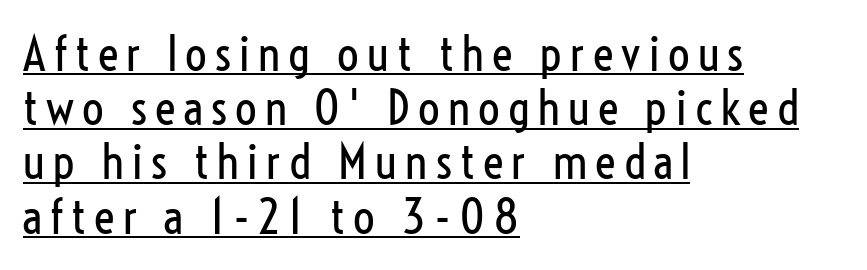
{"serif": "no", "italic": "no", "bold": "no", "weight": "regular", "width": "condensed", "stroke_contrast": "low", "x_height": "medium", "monospaced": "no", "underline": "yes", "align": "left", "line_spacing": "tight", "line_spacing_ratio": 1.13, "glyph_px": 48}
